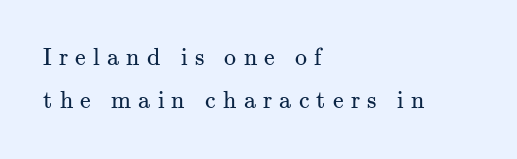
{"italic": "no", "bold": "no", "underline": "no", "align": "left", "line_spacing_ratio": 1.81, "letter_spacing": "wide", "letter_spacing_em": 0.3, "glyph_px": 24}
